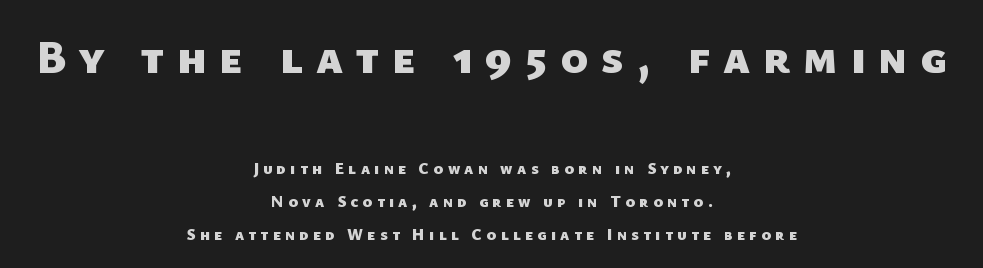
Bare-footed words on every line. If you measured baseline to baseline, you'd find a long distance. Inter-character spacing is expanded well beyond the font's built-in metrics. Character widths vary here, with narrow letters taking less room than wide ones. The more generous point size was reserved for the upper chunk.
